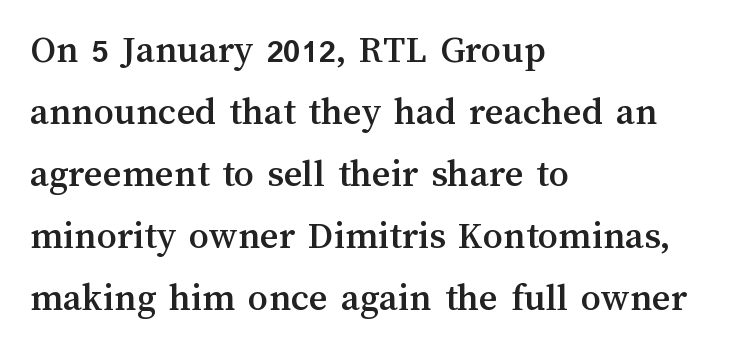
{"italic": "no", "width": "normal", "stroke_contrast": "medium", "x_height": "medium", "monospaced": "no", "underline": "no", "align": "left", "line_spacing": "normal", "line_spacing_ratio": 1.55, "letter_spacing": "normal", "letter_spacing_em": 0.0, "glyph_px": 40}
